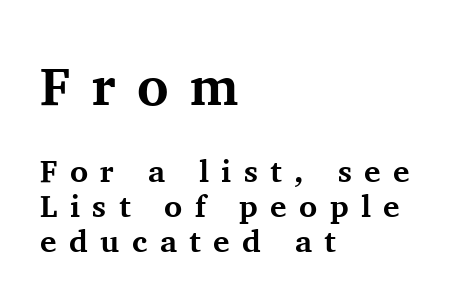
Summary of vertical rhythm: compact, with narrow interline spacing. Look at the glyph heights: the upper group is clearly the bigger setting. This rendering widens character spacing well past its baseline value. You'd pick this weight for a headline — it's a proper bold. Honestly, there is no underline to notice here at all. All the whitespace from short lines collects on the right.
